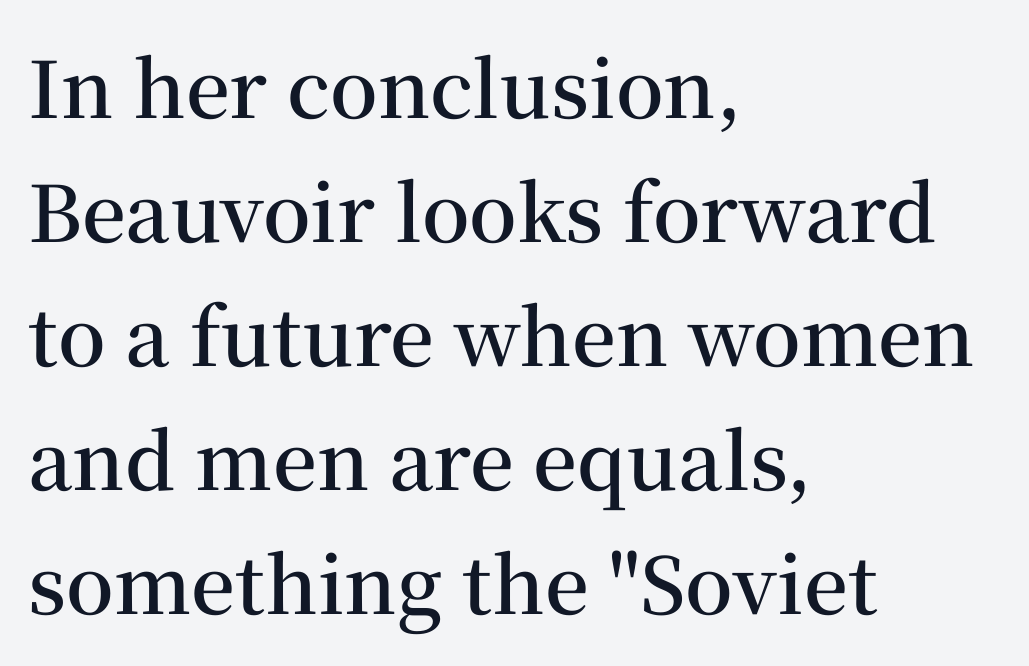
The image shows 78 px semibold serif type, upright; set left-aligned, normal line spacing (1.59x), normal letter spacing, not underlined; medium stroke contrast and a medium x-height.
